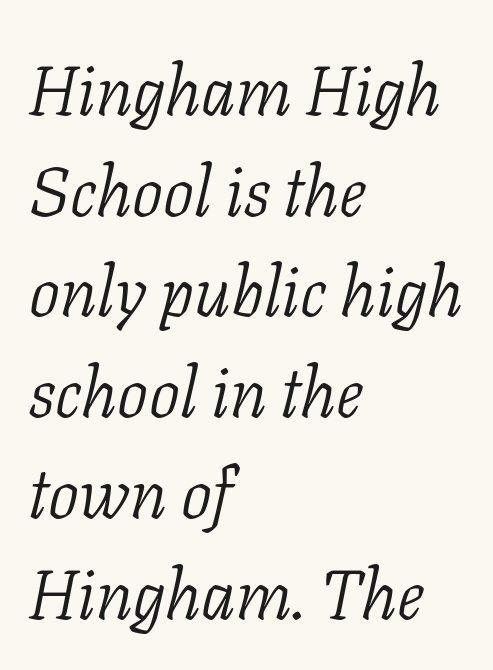
{"serif": "yes", "italic": "yes", "lean": "right", "slant_degrees": 11, "bold": "no", "weight": "light", "width": "normal", "stroke_contrast": "low", "x_height": "medium", "monospaced": "no", "underline": "no", "align": "left", "line_spacing": "normal", "line_spacing_ratio": 1.46, "letter_spacing": "normal", "letter_spacing_em": 0.0, "glyph_px": 69}
